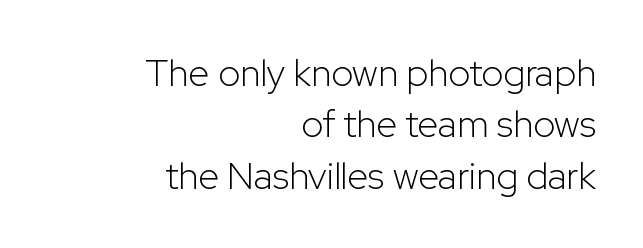
{"serif": "no", "italic": "no", "bold": "no", "weight": "light", "width": "normal", "stroke_contrast": "low", "x_height": "medium", "monospaced": "no", "underline": "no", "align": "right", "line_spacing": "normal", "line_spacing_ratio": 1.35, "letter_spacing": "normal", "letter_spacing_em": 0.0, "glyph_px": 38}
